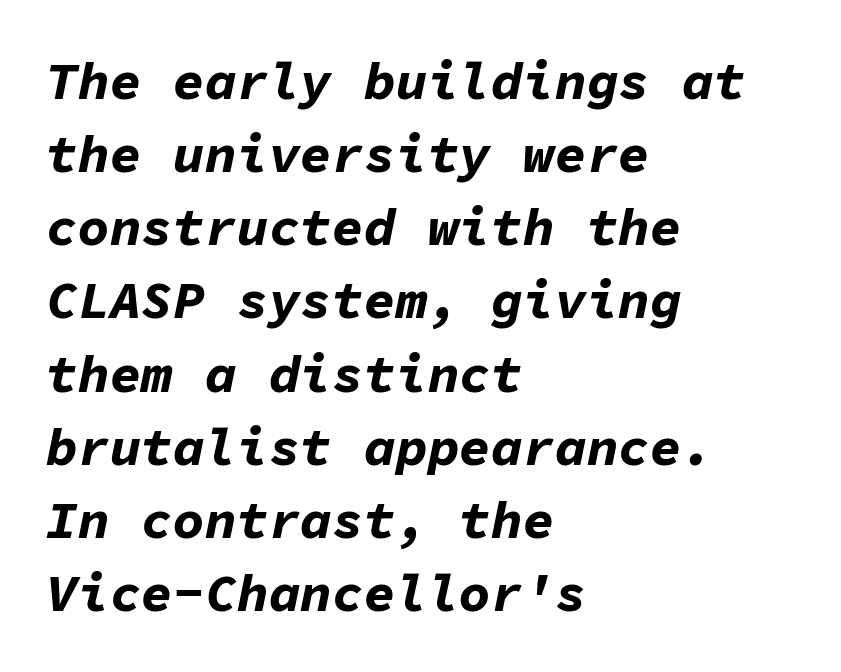
This rendering leaves character spacing at its baseline value. Emphasis-style slanted type is in use. Notice how the passage keeps a crisp vertical edge on the left only. The space between consecutive lines is moderate.
